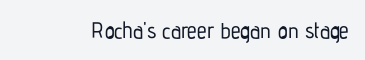
Q: Is the text italic (slanted)? A: No, it is upright.
Q: Is the text underlined? A: No.
Q: Is the spacing between letters normal or unusually wide? A: Normal.
